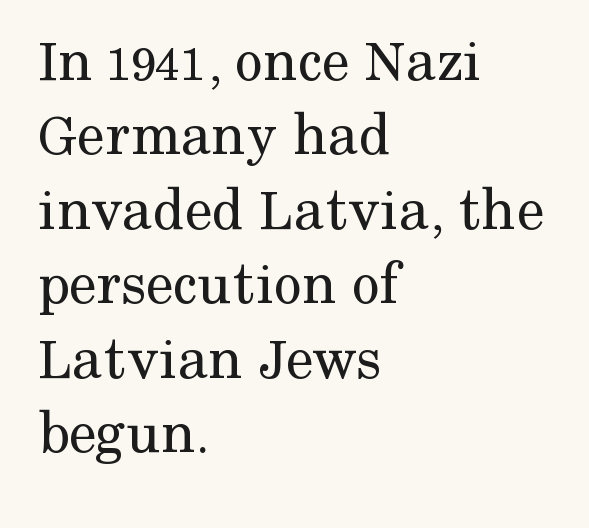
Stroke mass is kept to a normal reading level or below. Little horizontal feet cap the strokes, marking this as serif type. The passage shown has conventional tracking throughout. A roman cut, with each character standing at attention.
